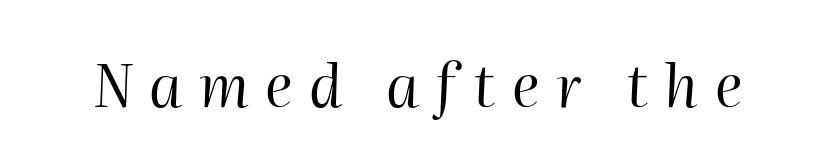
You can tell it's italic because the verticals aren't actually vertical. Proportional: the letters do not fall into vertical columns. The letterforms sit at book weight or below. Look at the tracking — it's clearly loosened, letters drifting apart. Bare-footed words on every line.
